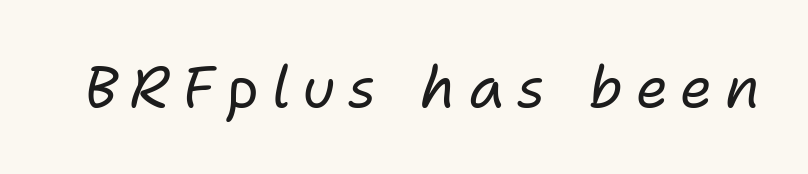
Q: Is the text bold? A: No.
Q: Is the text italic (slanted)? A: Yes, it leans right by about 11 degrees.
Q: Is the text underlined? A: No.
Q: Is the spacing between letters normal or unusually wide? A: Unusually wide.
Q: Width (condensed, normal, or wide)? A: Normal.
Q: Stroke contrast? A: Low.
Q: x-height? A: Medium.
Q: Monospaced? A: No.
